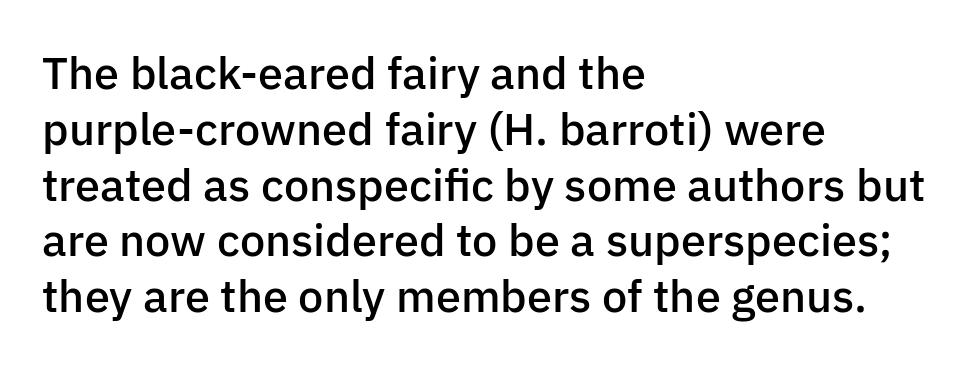
Q: Is the text bold? A: Semi-bold.
Q: Is the text italic (slanted)? A: No, it is upright.
Q: Is the typeface a serif or a sans-serif typeface? A: Sans-serif.
Q: Is the text underlined? A: No.
Q: How is the paragraph aligned? A: Left-aligned.
Q: Is the spacing between letters normal or unusually wide? A: Normal.
Q: Width (condensed, normal, or wide)? A: Normal.
Q: Stroke contrast? A: Low.
Q: x-height? A: Medium.
Q: Monospaced? A: No.
